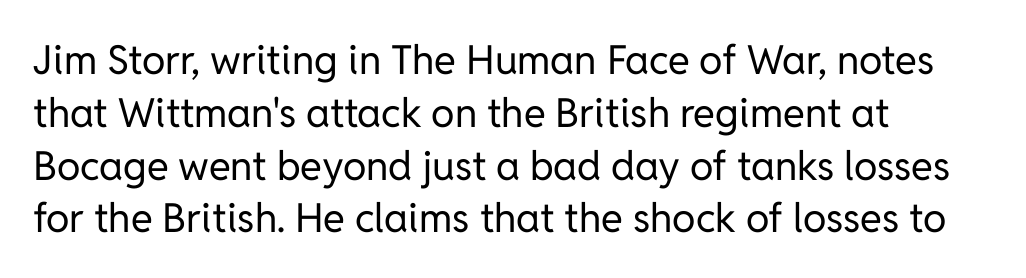
The image shows 40 px regular-weight sans-serif type, upright; set left-aligned, normal line spacing (1.32x), normal letter spacing, not underlined; low stroke contrast and a medium x-height.
